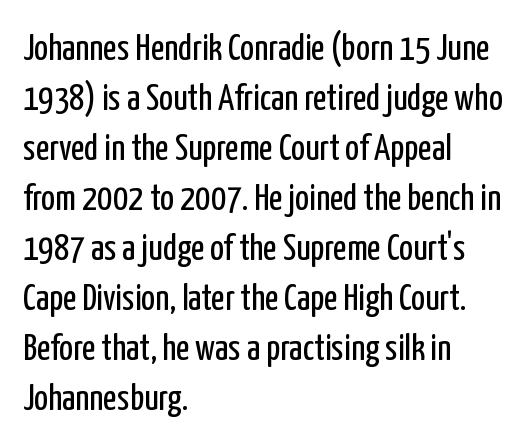
The image shows 37 px regular-weight, condensed sans-serif type, upright; set left-aligned, normal line spacing (1.35x), normal letter spacing, not underlined; low stroke contrast and a medium x-height.
